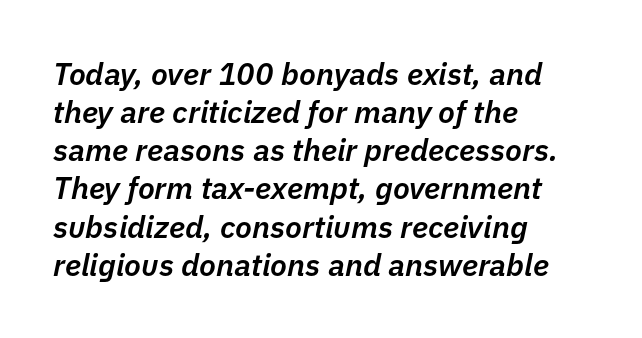
Q: Is the text bold? A: Semi-bold.
Q: Is the text italic (slanted)? A: Yes, it leans right by about 11 degrees.
Q: Is the text underlined? A: No.
Q: How is the paragraph aligned? A: Left-aligned.
Q: Is the spacing between letters normal or unusually wide? A: Normal.
Q: Width (condensed, normal, or wide)? A: Normal.
Q: Stroke contrast? A: Low.
Q: x-height? A: Medium.
Q: Monospaced? A: No.
